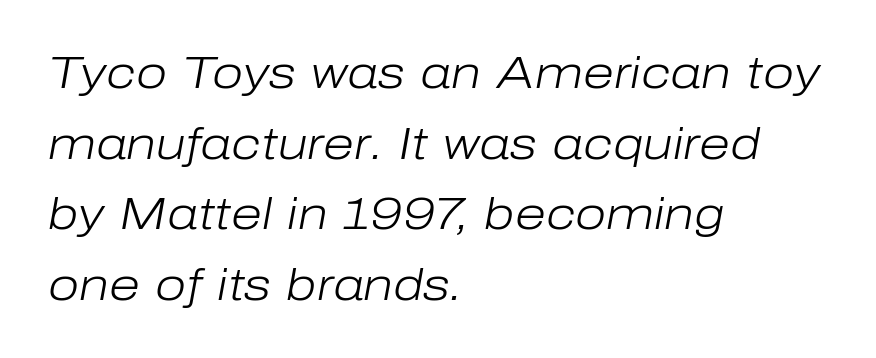
You can tell it's italic because the verticals aren't actually vertical. The baseline area is clear. The face used here is proportionally spaced, like ordinary book or web type. Ink coverage per letter is moderate at most. Line spacing here is normal.
